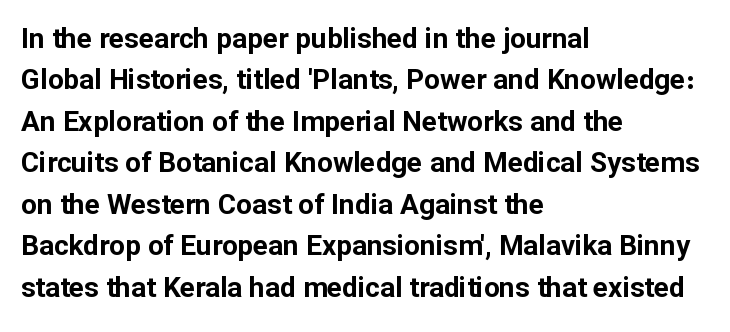
{"serif": "no", "italic": "no", "bold": "yes", "weight": "bold", "width": "normal", "stroke_contrast": "low", "x_height": "medium", "monospaced": "no", "underline": "no", "align": "left", "line_spacing": "normal", "line_spacing_ratio": 1.48, "letter_spacing": "normal", "letter_spacing_em": 0.0, "glyph_px": 28}
